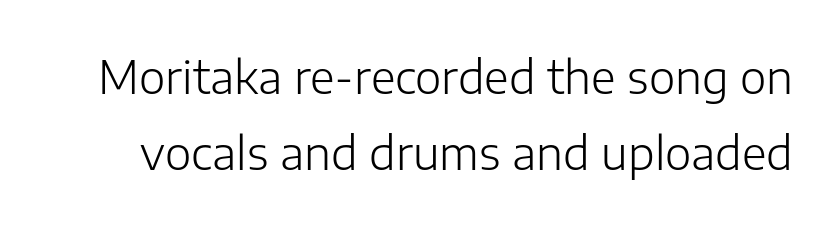
Q: Is the text bold? A: No.
Q: Is the text italic (slanted)? A: No, it is upright.
Q: Is the typeface a serif or a sans-serif typeface? A: Sans-serif.
Q: Is the text underlined? A: No.
Q: Is the spacing between letters normal or unusually wide? A: Normal.
Q: Is the spacing between lines tight, normal or loose? A: Normal.
Q: Width (condensed, normal, or wide)? A: Normal.
Q: Stroke contrast? A: Low.
Q: x-height? A: Medium.
Q: Monospaced? A: No.
